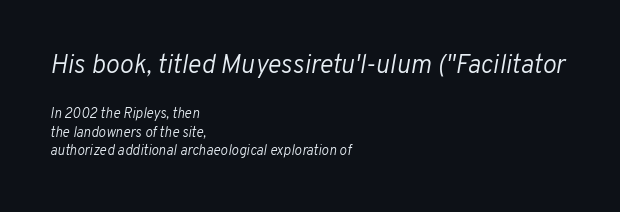
{"italic": "yes", "lean": "right", "slant_degrees": 10, "bold": "no", "underline": "no", "align": "left", "line_spacing": "normal", "line_spacing_ratio": 1.32, "letter_spacing": "normal", "letter_spacing_em": 0.0, "larger_block": "first", "size_ratio": 1.86, "glyph_px": 26}
